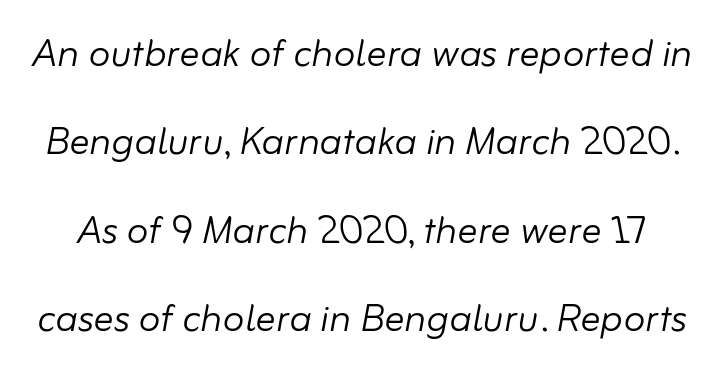
{"italic": "yes", "lean": "right", "slant_degrees": 10, "bold": "no", "weight": "light", "width": "normal", "stroke_contrast": "low", "x_height": "small", "monospaced": "no", "underline": "no", "line_spacing_ratio": 1.77, "letter_spacing": "normal", "letter_spacing_em": 0.0, "glyph_px": 50}
